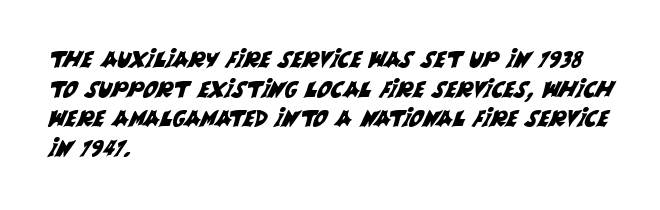
Q: Is the text underlined? A: No.
Q: How is the paragraph aligned? A: Left-aligned.
Q: Is the spacing between letters normal or unusually wide? A: Normal.
Q: Is the spacing between lines tight, normal or loose? A: Normal.
